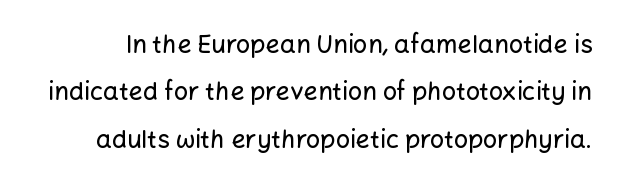
Baseline-to-baseline distance is far greater than the letter height. Lines of text with bare space underneath. The face used here is rendered with its standard letterfit. Every character sits straight up, as roman type does.
